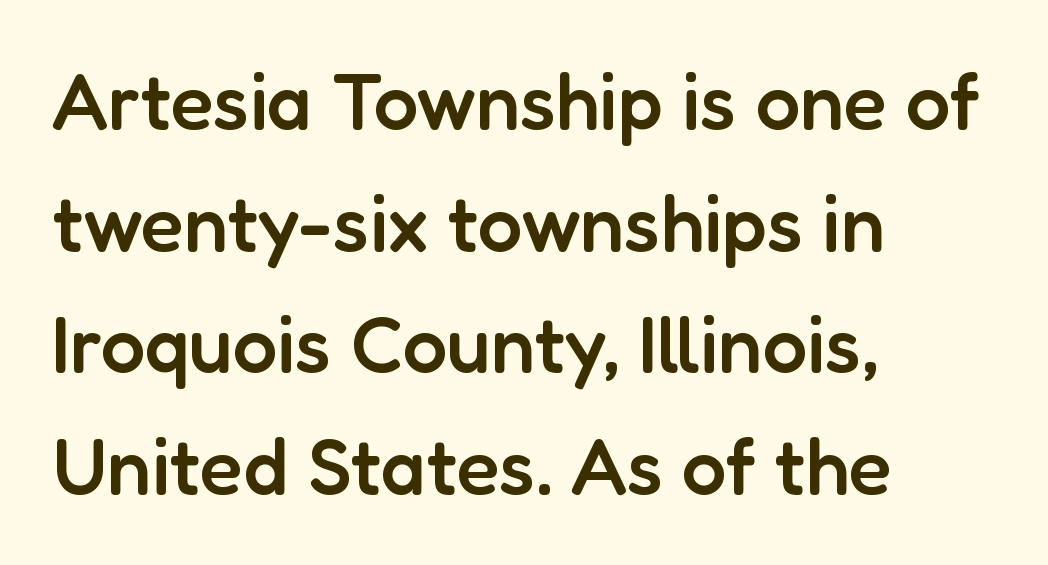
The image shows 79 px semibold sans-serif type, upright; set left-aligned, normal line spacing (1.54x), normal letter spacing, not underlined; low stroke contrast and a medium x-height.
